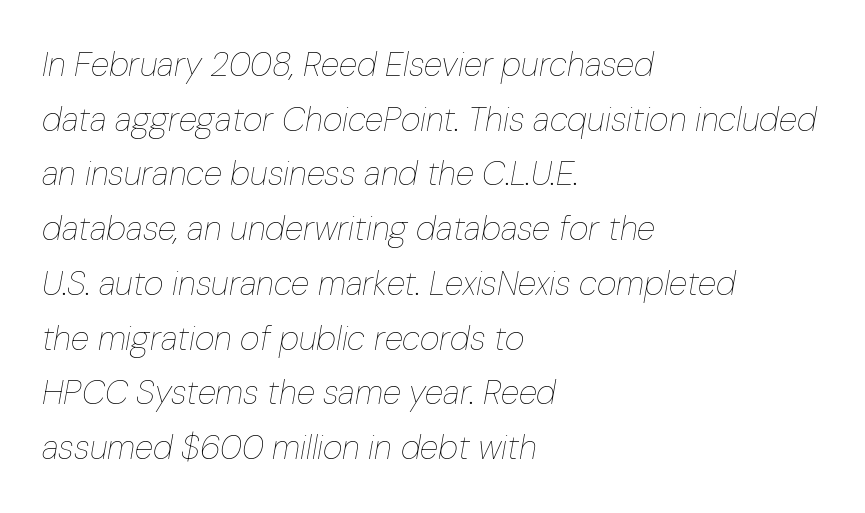
The image shows 34 px thin, condensed type, italic (leaning right); set left-aligned, normal line spacing (1.61x), normal letter spacing, not underlined; low stroke contrast and a medium x-height.
